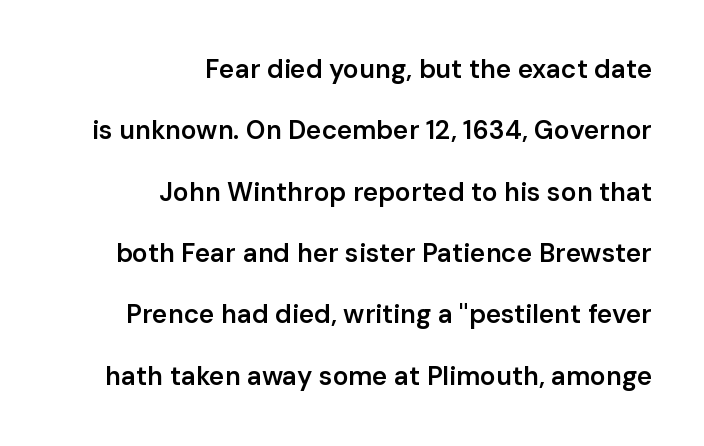
Does the leading feel generous? Absolutely, it's lavish. Semibold letterforms, between regular and bold. Visually the block forms a straight wall on the right and a jagged coastline on the left. Nothing unusual about the tracking: characters are spaced as the font intends.
